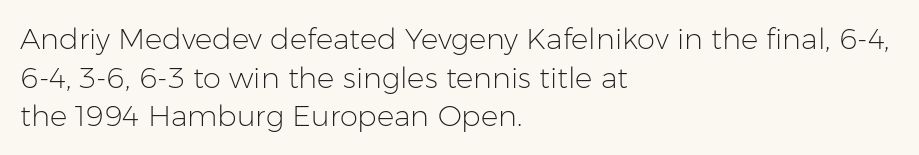
Q: Is the text bold? A: No.
Q: Is the text italic (slanted)? A: No, it is upright.
Q: Is the typeface a serif or a sans-serif typeface? A: Sans-serif.
Q: Is the text underlined? A: No.
Q: How is the paragraph aligned? A: Left-aligned.
Q: Is the spacing between letters normal or unusually wide? A: Normal.
Q: Is the spacing between lines tight, normal or loose? A: Normal.
Q: Width (condensed, normal, or wide)? A: Normal.
Q: Stroke contrast? A: Low.
Q: x-height? A: Medium.
Q: Monospaced? A: No.
